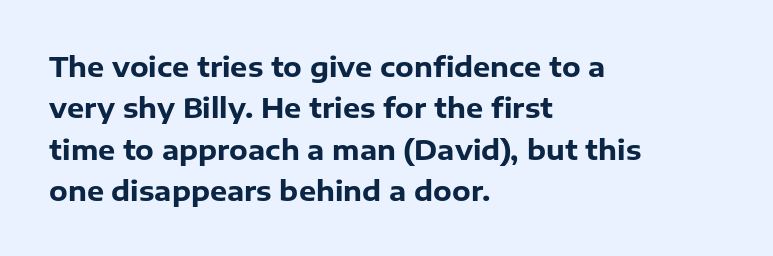
{"italic": "no", "bold": "yes", "underline": "no", "align": "left", "line_spacing": "normal", "line_spacing_ratio": 1.53, "letter_spacing": "normal", "letter_spacing_em": 0.0, "glyph_px": 27}
